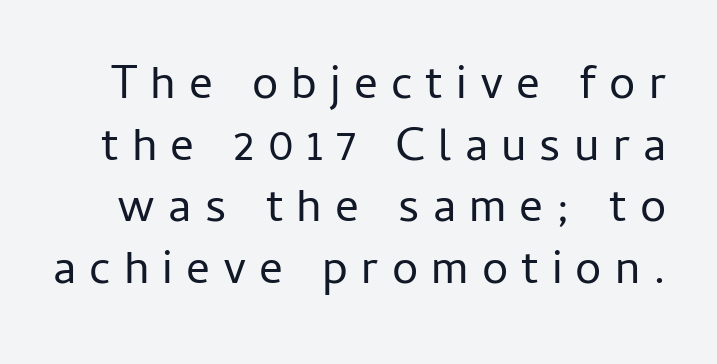
{"serif": "no", "italic": "no", "bold": "no", "weight": "regular", "width": "normal", "stroke_contrast": "low", "x_height": "medium", "monospaced": "no", "underline": "no", "line_spacing": "normal", "line_spacing_ratio": 1.31, "letter_spacing": "wide", "letter_spacing_em": 0.28, "glyph_px": 47}
